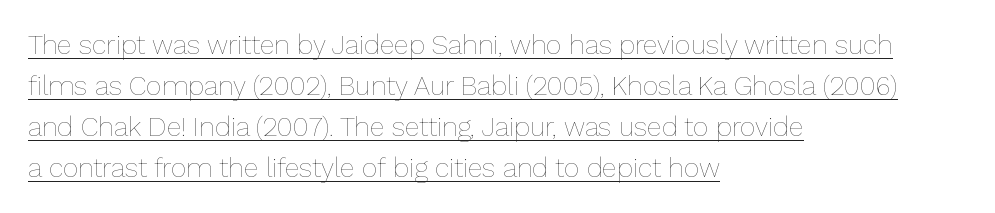
The setting favours the left margin, as ordinary paragraphs usually do. What's the leading like? Ordinary, nothing unusual. Compared with a typical body face, this is equally light or lighter still. This is the regular roman posture of the typeface. A continuous stroke trails under the words, as in a hyperlink. The line texture is even and compact thanks to regular tracking.
